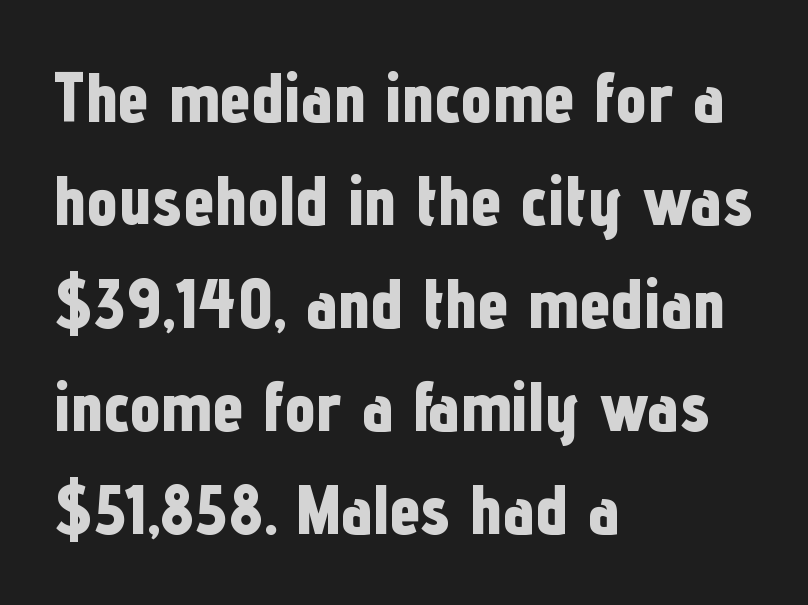
{"serif": "no", "italic": "no", "bold": "yes", "weight": "bold", "width": "condensed", "stroke_contrast": "low", "x_height": "medium", "monospaced": "no", "underline": "no", "align": "left", "line_spacing": "normal", "line_spacing_ratio": 1.47, "letter_spacing": "normal", "letter_spacing_em": 0.0, "glyph_px": 70}
